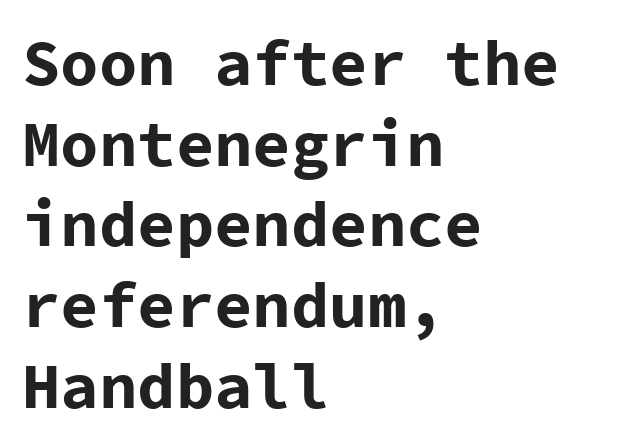
A classic flush-left, rag-right setting is used for this passage. The specimen reads as upright at a glance. Think of a typewriter: that constant character pitch is what you see here. The strokes are fattened all the way to bold. Underline: absent. You can tell from the bare stems that sans-serif type was used.
